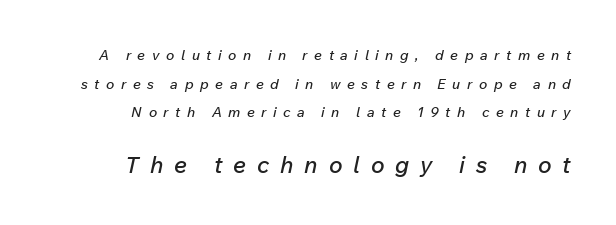
Q: Is the text italic (slanted)? A: Yes, it leans right by about 12 degrees.
Q: Is the text underlined? A: No.
Q: How is the paragraph aligned? A: Right-aligned.
Q: Is the spacing between letters normal or unusually wide? A: Unusually wide.
Q: Is the spacing between lines tight, normal or loose? A: Loose.
Q: Which block of text is set in a larger size, the first (top) or the second (bottom)? A: The second (bottom) one.
